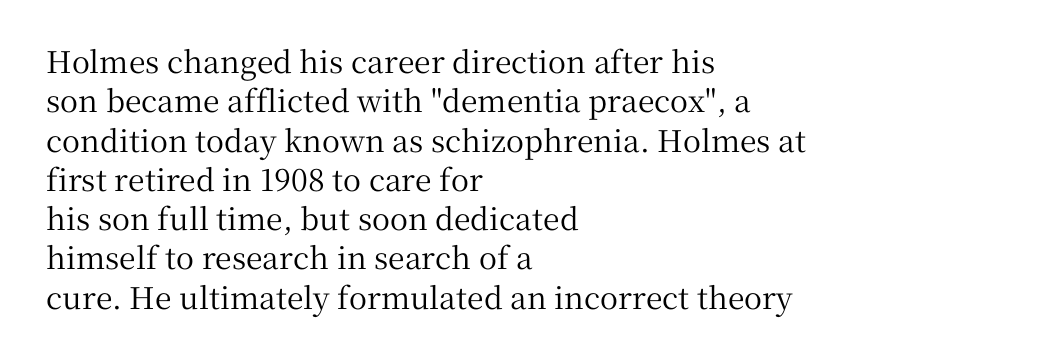
The image shows 30 px serif type, upright; set left-aligned, normal line spacing (1.31x), normal letter spacing, not underlined; medium stroke contrast and a medium x-height.
